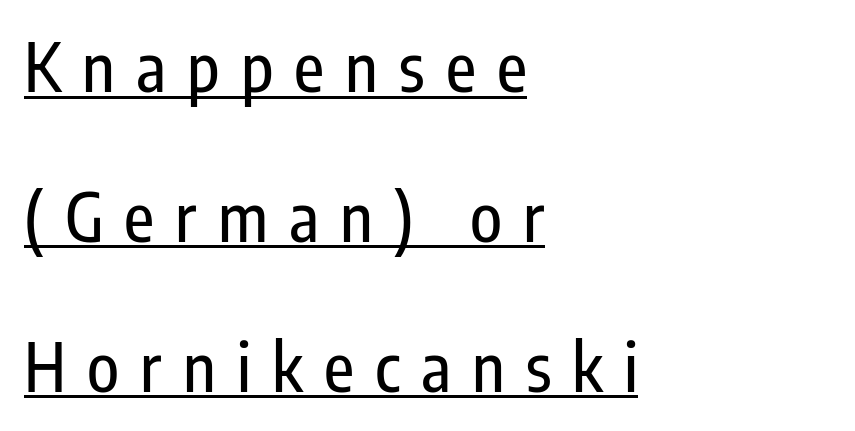
Q: Is the text italic (slanted)? A: No, it is upright.
Q: Is the typeface a serif or a sans-serif typeface? A: Sans-serif.
Q: Is the text underlined? A: Yes.
Q: How is the paragraph aligned? A: Left-aligned.
Q: Is the spacing between letters normal or unusually wide? A: Unusually wide.
Q: Is the spacing between lines tight, normal or loose? A: Loose.
Q: Width (condensed, normal, or wide)? A: Condensed.
Q: Stroke contrast? A: Low.
Q: x-height? A: Medium.
Q: Monospaced? A: No.
